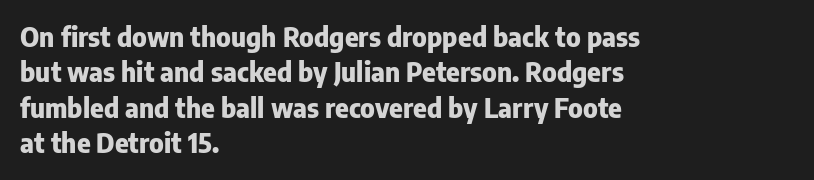
Normally led — the rows are evenly, conventionally spaced. A roman cut, with each character standing at attention. The gaps between neighbouring characters are ordinary and unremarkable. The words here are not underlined. Left-aligned paragraph, ragged on the right. The typesetting leans heavy: a genuine bold.
